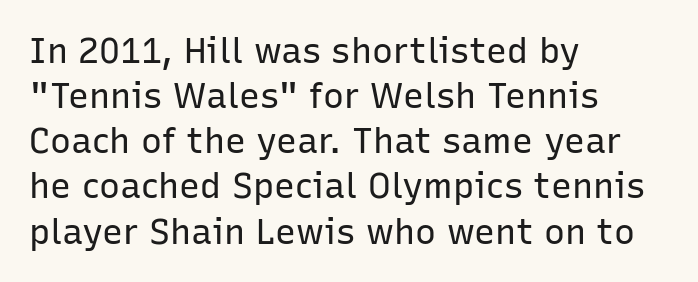
{"serif": "no", "italic": "no", "bold": "no", "weight": "regular", "width": "normal", "stroke_contrast": "low", "x_height": "medium", "monospaced": "no", "underline": "no", "align": "left", "line_spacing": "normal", "line_spacing_ratio": 1.29, "letter_spacing": "normal", "letter_spacing_em": 0.0, "glyph_px": 35}
